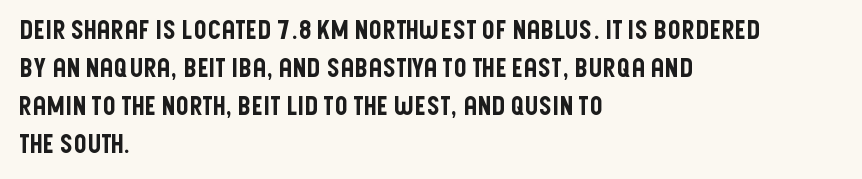
{"italic": "no", "underline": "no", "align": "left", "line_spacing": "normal", "line_spacing_ratio": 1.46, "letter_spacing": "normal", "letter_spacing_em": 0.0, "glyph_px": 26}
